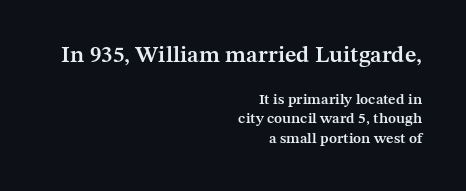
Q: Is the text bold? A: Semi-bold.
Q: Is the text italic (slanted)? A: No, it is upright.
Q: Is the text underlined? A: No.
Q: How is the paragraph aligned? A: Right-aligned.
Q: Is the spacing between letters normal or unusually wide? A: Normal.
Q: Is the spacing between lines tight, normal or loose? A: Normal.
Q: Which block of text is set in a larger size, the first (top) or the second (bottom)? A: The first (top) one.
